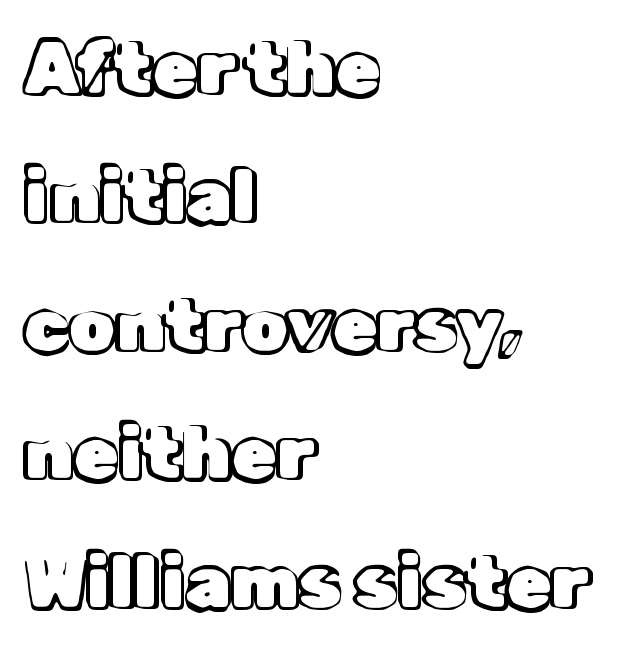
The image shows 73 px text type, upright; set left-aligned, line spacing 1.76x, normal letter spacing, not underlined; a medium x-height.
